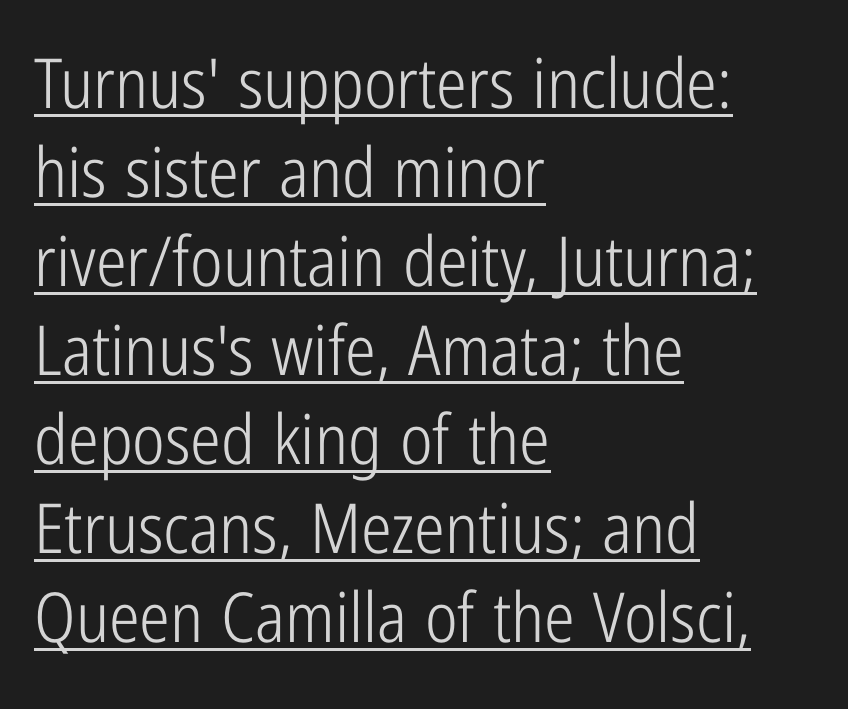
The image shows 69 px light, condensed sans-serif type, upright; set left-aligned, normal line spacing (1.29x), normal letter spacing, underlined; low stroke contrast and a medium x-height.
